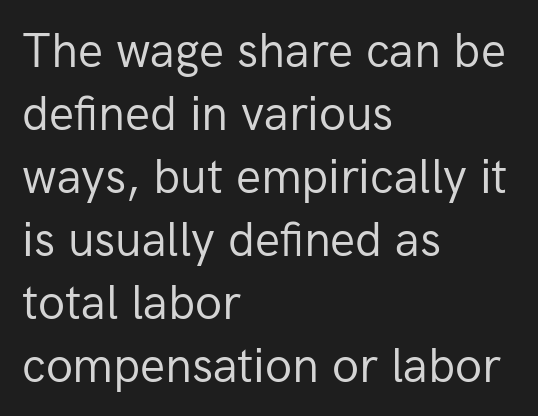
Q: Is the text bold? A: No.
Q: Is the text italic (slanted)? A: No, it is upright.
Q: Is the typeface a serif or a sans-serif typeface? A: Sans-serif.
Q: Is the text underlined? A: No.
Q: How is the paragraph aligned? A: Left-aligned.
Q: Is the spacing between letters normal or unusually wide? A: Normal.
Q: Is the spacing between lines tight, normal or loose? A: Normal.
Q: Width (condensed, normal, or wide)? A: Normal.
Q: Stroke contrast? A: Low.
Q: x-height? A: Medium.
Q: Monospaced? A: No.
